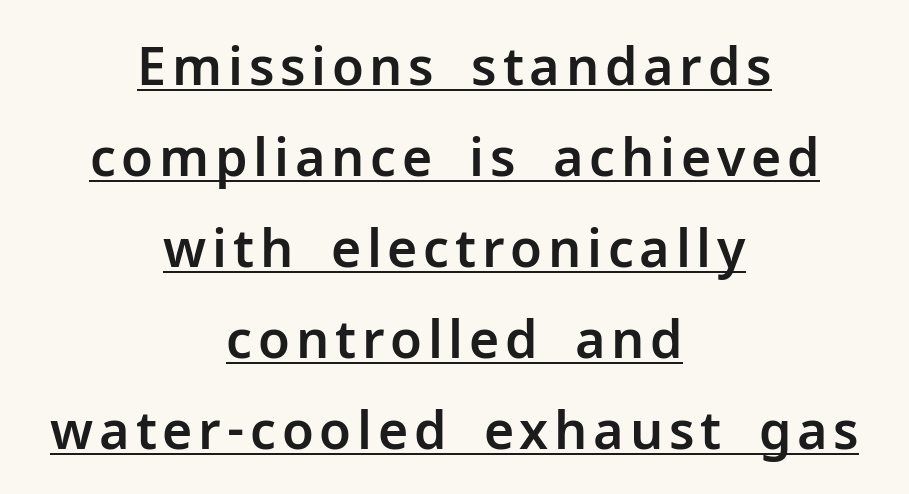
{"serif": "no", "italic": "no", "width": "normal", "stroke_contrast": "low", "x_height": "medium", "monospaced": "no", "underline": "yes", "align": "center", "line_spacing_ratio": 1.75, "glyph_px": 52}
